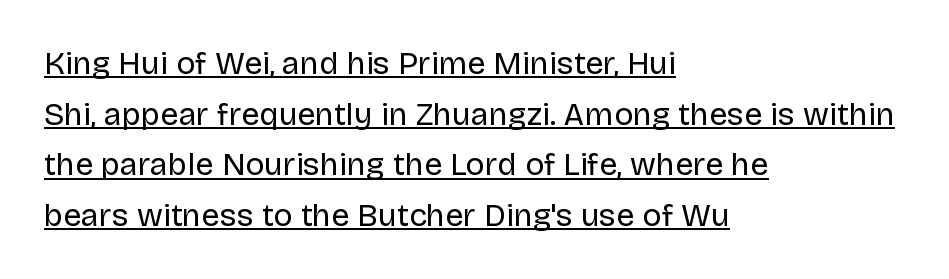
The lines sit at an ordinary, default distance from one another. Letter spacing: default. These lines stack with their left ends in a neat column. The axis of the letterforms is exactly vertical. Has an underline been added? It has. The characters display no serif detailing; their extremities are plain.
